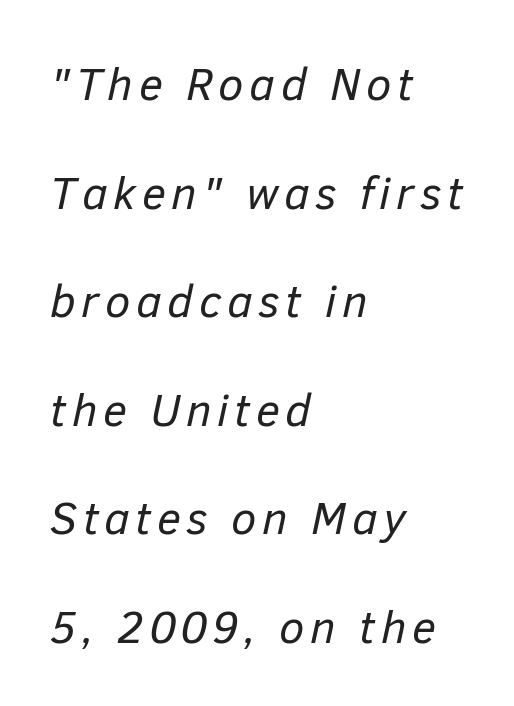
Q: Is the text bold? A: No.
Q: Is the text italic (slanted)? A: Yes, it leans right by about 12 degrees.
Q: Is the text underlined? A: No.
Q: How is the paragraph aligned? A: Left-aligned.
Q: Is the spacing between lines tight, normal or loose? A: Loose.
Q: Width (condensed, normal, or wide)? A: Normal.
Q: Stroke contrast? A: Low.
Q: x-height? A: Medium.
Q: Monospaced? A: No.
